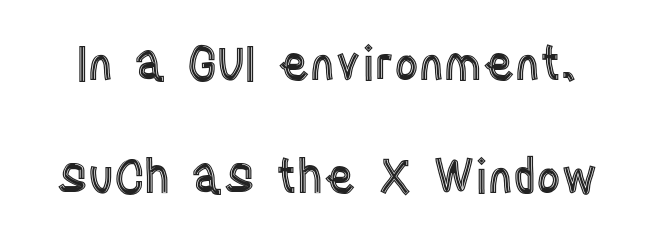
Vertical spacing — loose. Is this a fixed-width face? No — the glyphs have proportional, varying widths. A roman cut, with each character standing at attention. Decoration check: the copy has no underline. Letter spacing: default.
